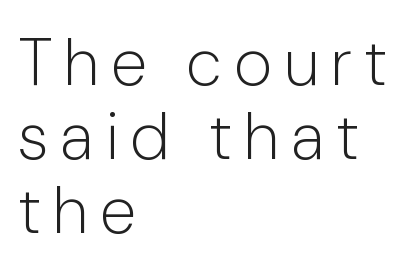
{"serif": "no", "italic": "no", "bold": "no", "weight": "light", "width": "condensed", "stroke_contrast": "low", "x_height": "medium", "monospaced": "no", "underline": "no", "align": "left", "line_spacing": "tight", "line_spacing_ratio": 1.12, "letter_spacing": "wide", "letter_spacing_em": 0.21, "glyph_px": 66}
